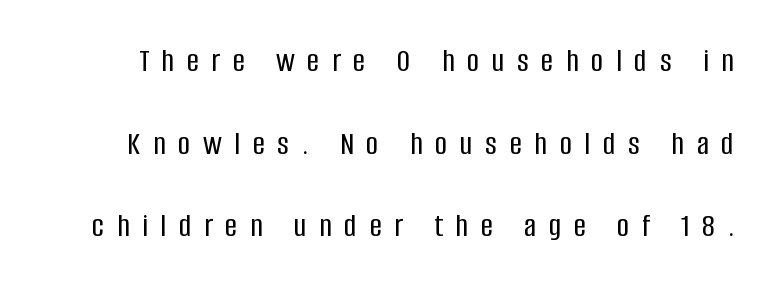
This is sans-serif lettering, the kind often seen on screens and signage. The face used here is proportionally spaced, like ordinary book or web type. Someone cranked the tracking dial way up on this one. Italic? Not at all — the glyphs are vertical.
